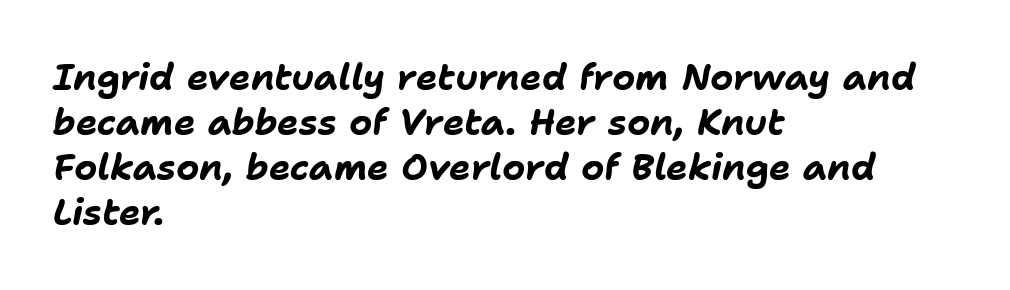
You'd pick this weight for a headline — it's a proper bold. The rendering uses natural spacing where letterforms have individual widths. This rendering leaves character spacing at its baseline value. Is there much room between lines? A standard amount, neither cramped nor airy. One-word summary of the alignment: left.
